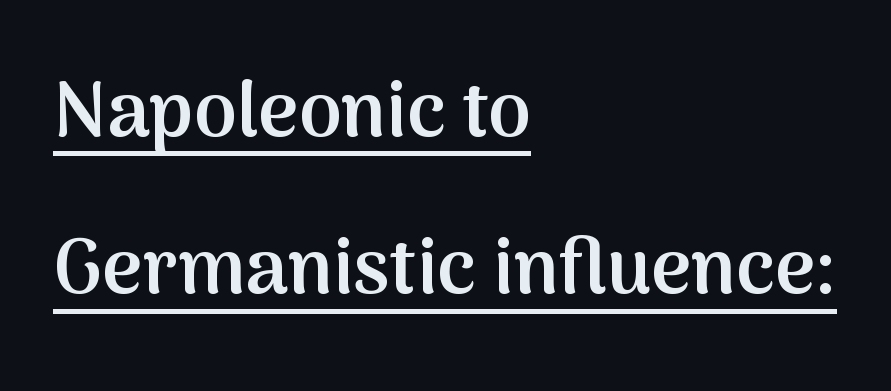
{"serif": "no", "italic": "no", "bold": "semi", "weight": "semibold", "width": "normal", "stroke_contrast": "medium", "x_height": "medium", "monospaced": "no", "underline": "yes", "align": "left", "line_spacing": "loose", "line_spacing_ratio": 2.04, "letter_spacing": "normal", "letter_spacing_em": 0.0, "glyph_px": 77}
